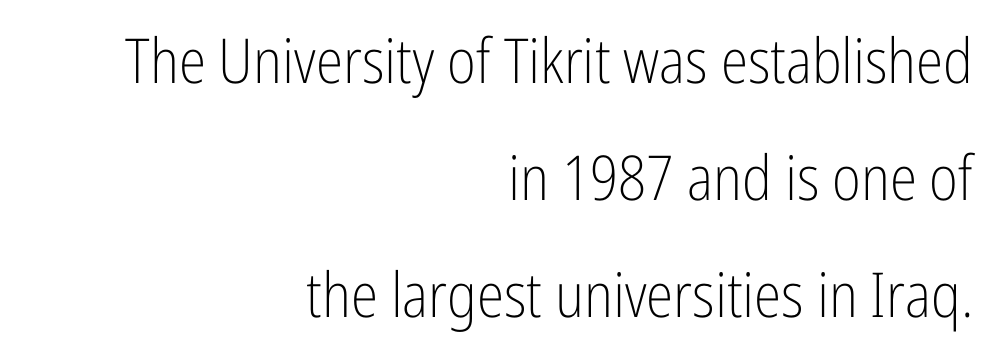
The image shows 62 px light, condensed sans-serif type, upright; set right-aligned, line spacing 1.89x, normal letter spacing, not underlined; low stroke contrast and a medium x-height.
